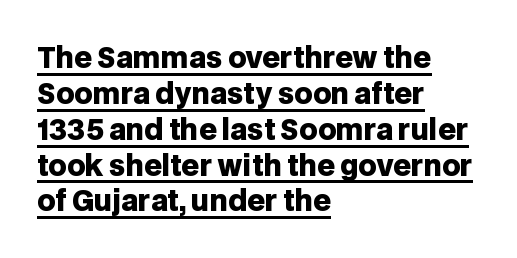
I'd call this a sans setting — the letters go barefoot. Each word holds together tightly as a unit, with standard inter-letter gaps. The passage shown stacks its lines at a standard gap. One-word summary of the alignment: left. Like a heading marked for emphasis, these lines bear an underscore. The typesetting leans heavy: a genuine bold.
